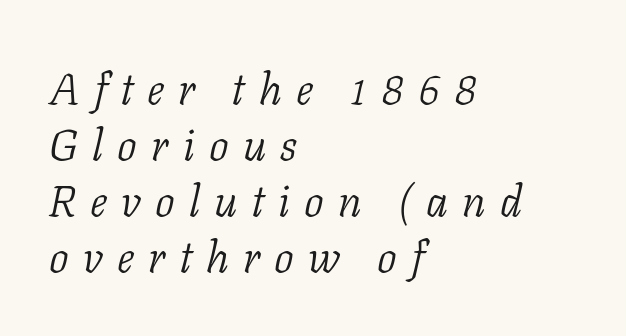
The image shows 44 px light serif type, italic (leaning right); set left-aligned, normal line spacing (1.27x), unusually wide letter spacing (+0.32 em), not underlined; low stroke contrast and a medium x-height.
